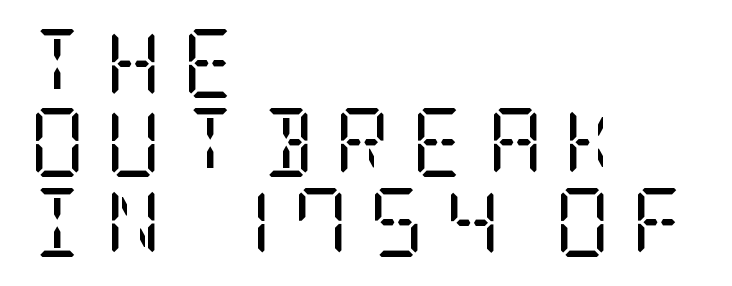
Stroke thickness stays within the range of a standard reading face or lighter. The line-height multiplier appears low, near solid setting. This is the regular roman posture of the typeface. Line starts are locked; line ends wander. The space directly below the letters is spotless.
